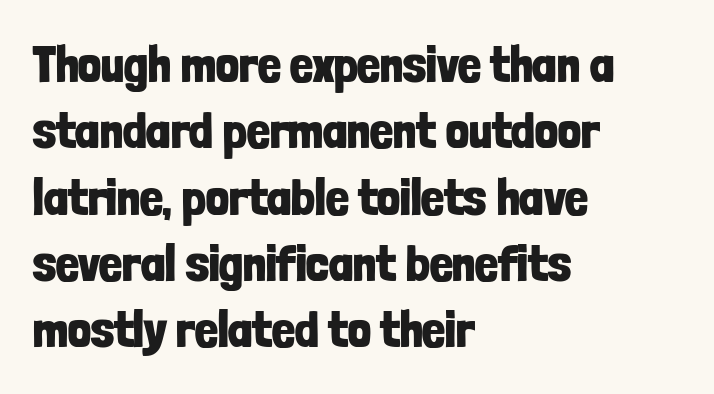
In terms of letterform style, serifs are entirely absent. When letters stand straight like this, we call the style roman or upright. Do the characters align in a grid? No, the font is proportional. Underlining? Definitely not there. Does extra space separate the letters? No, they use regular spacing. This sample is left-justified, so line endings fall wherever the words run out.
